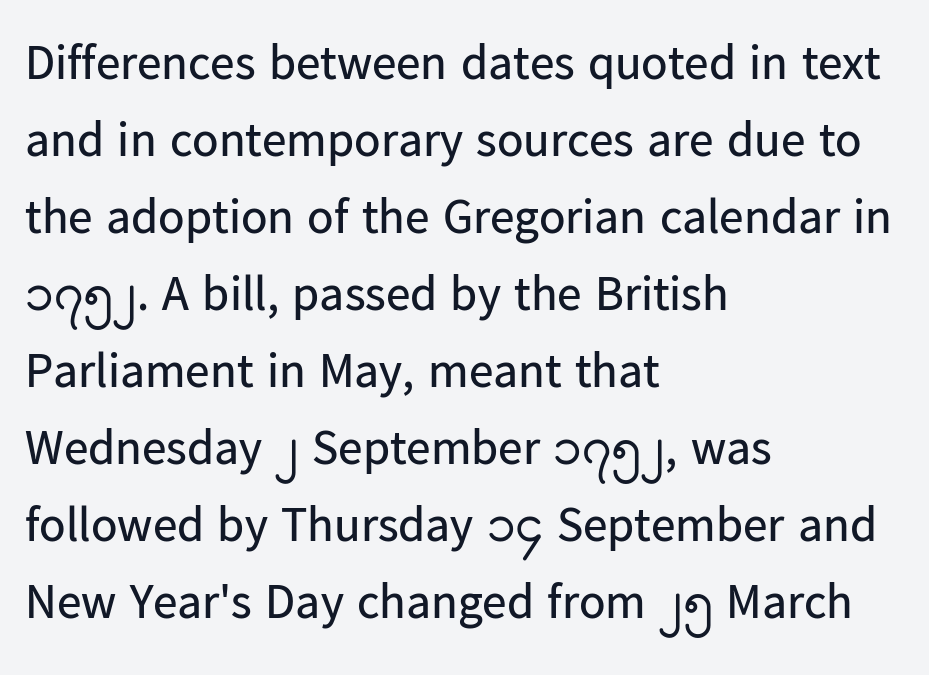
The image shows 49 px regular-weight sans-serif type, upright; set left-aligned, normal line spacing (1.57x), normal letter spacing, not underlined; low stroke contrast and a medium x-height.
